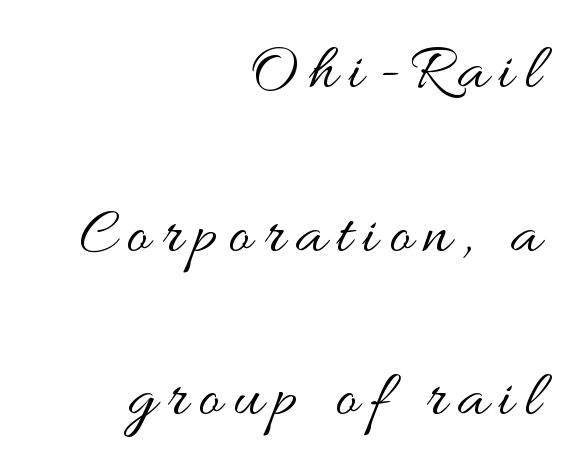
{"bold": "no", "weight": "regular", "width": "wide", "stroke_contrast": "medium", "x_height": "small", "monospaced": "no", "underline": "no", "align": "right", "line_spacing": "loose", "line_spacing_ratio": 2.48, "glyph_px": 66}
